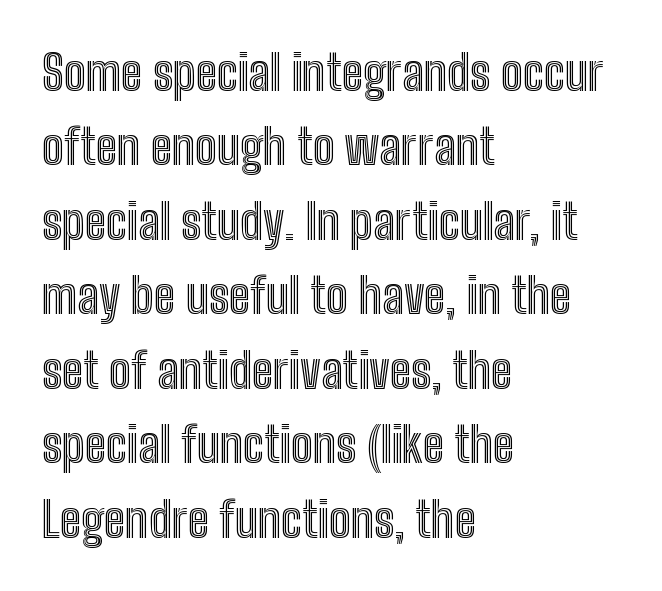
The image shows 49 px condensed type, upright; set left-aligned, normal line spacing (1.52x), normal letter spacing, not underlined; a medium x-height.
